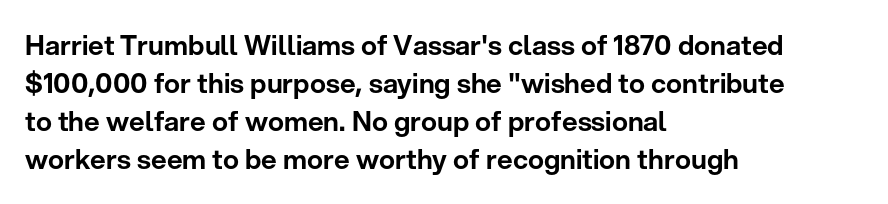
{"italic": "no", "underline": "no", "align": "left", "line_spacing": "normal", "line_spacing_ratio": 1.41, "letter_spacing": "normal", "letter_spacing_em": 0.0, "glyph_px": 27}
